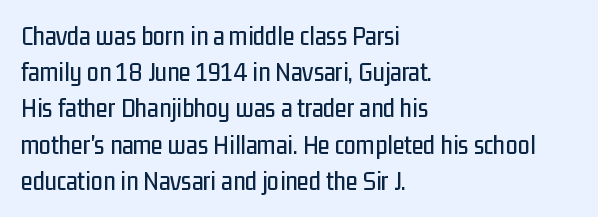
A normal amount of white space separates one row of letters from the next. Rendered with straight, roman letterforms. Rule under the text: the space is simply empty. Glyph-to-glyph distance matches everyday printed text. Horizontal alignment here is leftward, the default for most running prose.
